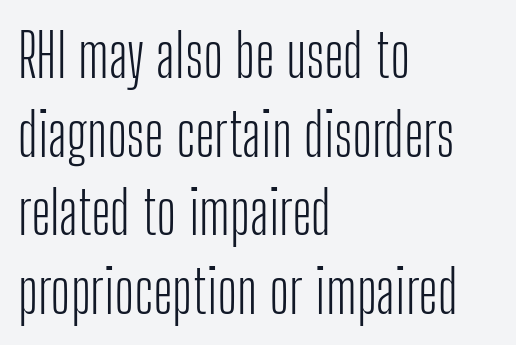
The image shows 60 px light, condensed sans-serif type, upright; set left-aligned, normal line spacing (1.31x), normal letter spacing, not underlined; low stroke contrast and a medium x-height.
